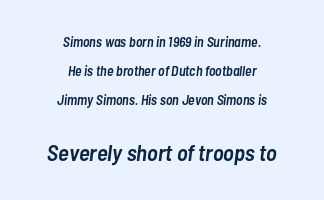
Q: Is the text bold? A: Semi-bold.
Q: Is the text italic (slanted)? A: Yes, it leans right by about 7 degrees.
Q: Is the text underlined? A: No.
Q: How is the paragraph aligned? A: Centered.
Q: Is the spacing between letters normal or unusually wide? A: Normal.
Q: Is the spacing between lines tight, normal or loose? A: Loose.
Q: Which block of text is set in a larger size, the first (top) or the second (bottom)? A: The second (bottom) one.
